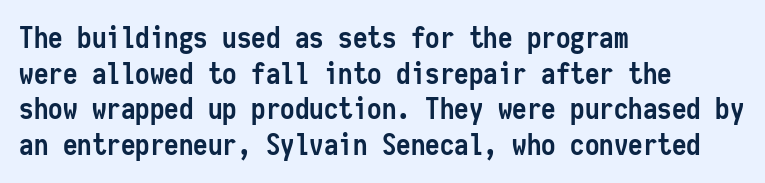
Default kerning and tracking; the words read as compact shapes. Where is the straight margin? On the left. Check the space under the baseline: it is left empty. The letters are bold, with thick, heavy strokes.
